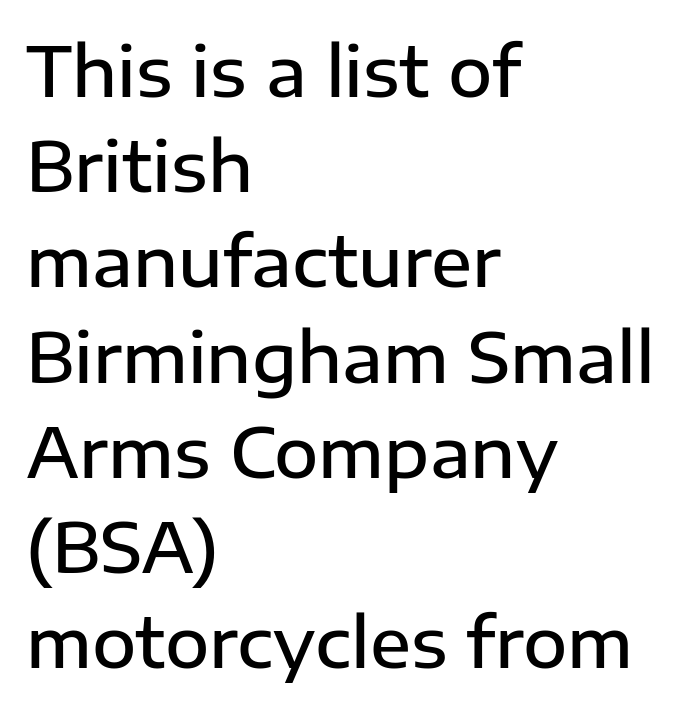
Q: Is the text bold? A: Semi-bold.
Q: Is the text italic (slanted)? A: No, it is upright.
Q: Is the typeface a serif or a sans-serif typeface? A: Sans-serif.
Q: Is the text underlined? A: No.
Q: How is the paragraph aligned? A: Left-aligned.
Q: Is the spacing between letters normal or unusually wide? A: Normal.
Q: Is the spacing between lines tight, normal or loose? A: Normal.
Q: Width (condensed, normal, or wide)? A: Normal.
Q: Stroke contrast? A: Low.
Q: x-height? A: Medium.
Q: Monospaced? A: No.
